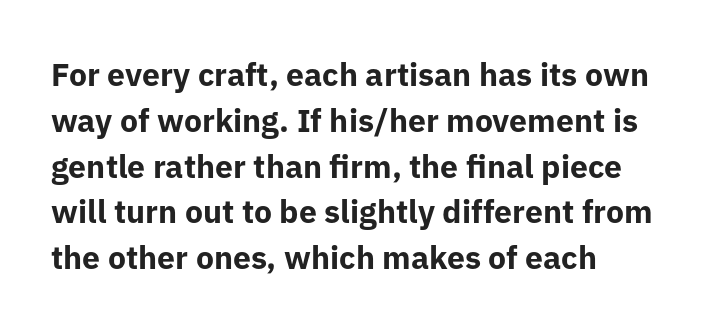
The image shows 32 px bold sans-serif type, upright; set left-aligned, normal line spacing (1.43x), normal letter spacing, not underlined; low stroke contrast and a medium x-height.
